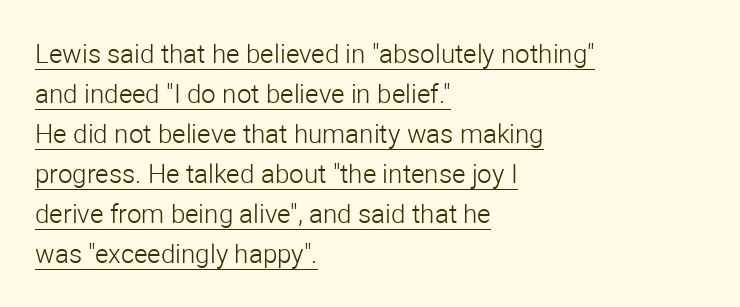
Left-aligned paragraph, ragged on the right. Beneath each row of characters lies a ruled line. In terms of letterspacing, this is plain default setting. Quick note: not italic, upright. Bold? No — there's no thickening of the strokes.
